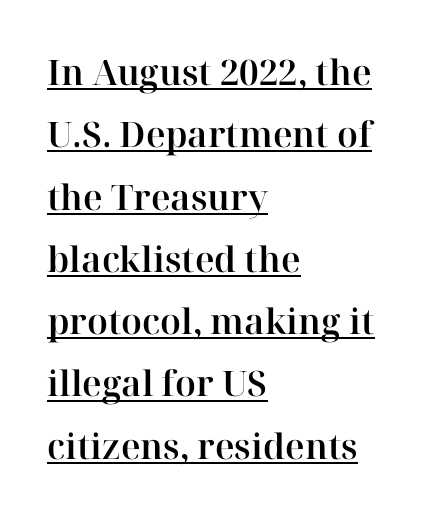
{"serif": "yes", "italic": "no", "width": "normal", "stroke_contrast": "high", "x_height": "medium", "monospaced": "no", "underline": "yes", "align": "left", "line_spacing_ratio": 1.78, "letter_spacing": "normal", "letter_spacing_em": 0.0, "glyph_px": 35}
